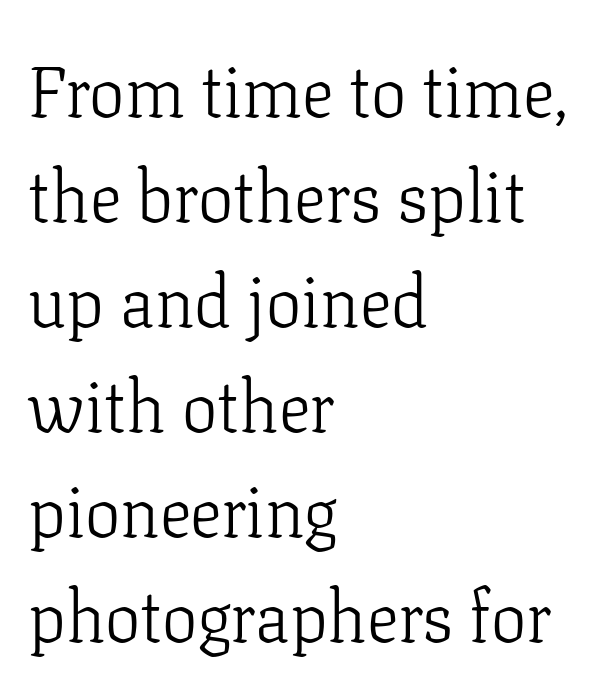
Q: Is the text bold? A: No.
Q: Is the text italic (slanted)? A: No, it is upright.
Q: Is the typeface a serif or a sans-serif typeface? A: Serif.
Q: Is the text underlined? A: No.
Q: How is the paragraph aligned? A: Left-aligned.
Q: Is the spacing between letters normal or unusually wide? A: Normal.
Q: Is the spacing between lines tight, normal or loose? A: Normal.
Q: Width (condensed, normal, or wide)? A: Normal.
Q: Stroke contrast? A: Low.
Q: x-height? A: Medium.
Q: Monospaced? A: No.
